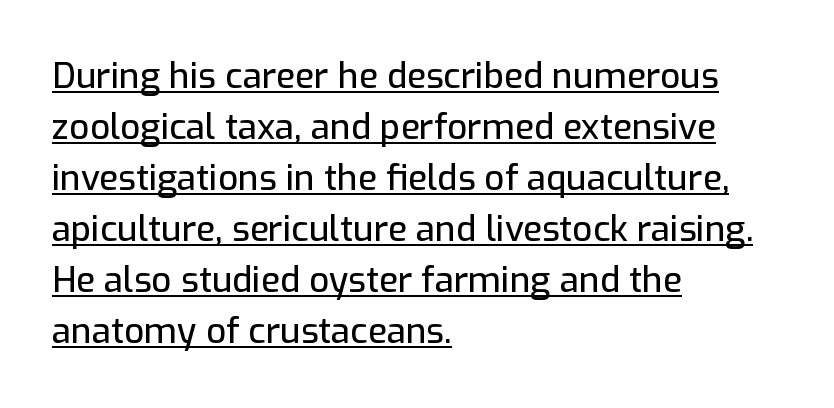
The image shows 35 px sans-serif type, upright; set left-aligned, normal line spacing (1.46x), normal letter spacing, underlined; low stroke contrast and a medium x-height.
